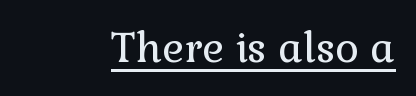
{"serif": "yes", "italic": "no", "bold": "no", "weight": "regular", "width": "normal", "x_height": "medium", "monospaced": "no", "underline": "yes", "letter_spacing": "normal", "letter_spacing_em": 0.0, "glyph_px": 41}
